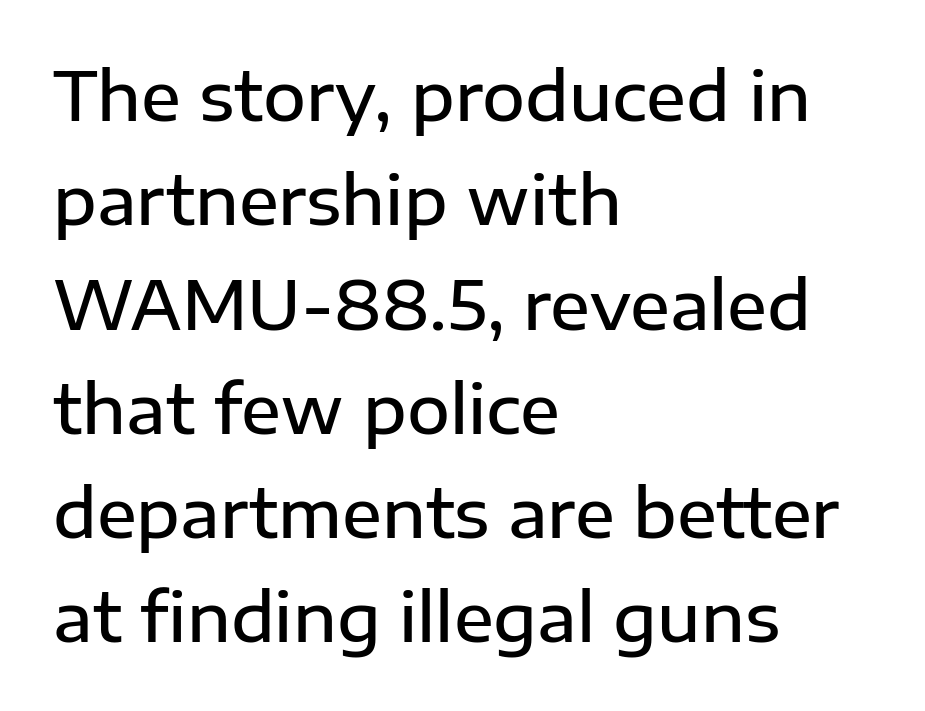
{"serif": "no", "italic": "no", "bold": "semi", "weight": "semibold", "width": "normal", "stroke_contrast": "low", "x_height": "medium", "monospaced": "no", "underline": "no", "align": "left", "line_spacing": "normal", "line_spacing_ratio": 1.58, "letter_spacing": "normal", "letter_spacing_em": 0.0, "glyph_px": 66}
